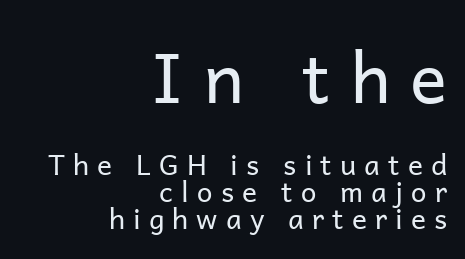
The letters advance in unequal steps, a hallmark of proportional type. Between these two stacked blocks, the higher one wins on size. Unlike italic type, these characters show no tilt at all. The letters are spread apart with noticeably loose tracking. This block would grow much taller if given ordinary leading; it's compressed now. The letters carry no serifs — their stems end cleanly without finishing strokes.
